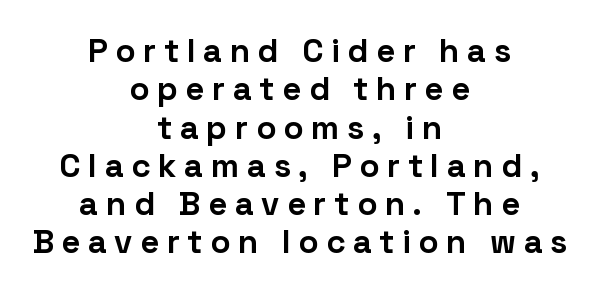
The image shows 33 px bold sans-serif type, upright; set centered, line spacing 1.16x, unusually wide letter spacing (+0.23 em), not underlined; low stroke contrast and a medium x-height.
